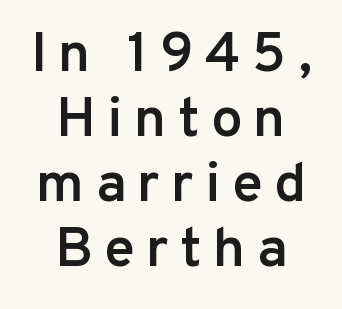
Q: Is the text bold? A: Semi-bold.
Q: Is the text italic (slanted)? A: No, it is upright.
Q: Is the typeface a serif or a sans-serif typeface? A: Sans-serif.
Q: Is the text underlined? A: No.
Q: How is the paragraph aligned? A: Centered.
Q: Is the spacing between letters normal or unusually wide? A: Unusually wide.
Q: Width (condensed, normal, or wide)? A: Normal.
Q: Stroke contrast? A: Low.
Q: x-height? A: Medium.
Q: Monospaced? A: No.
